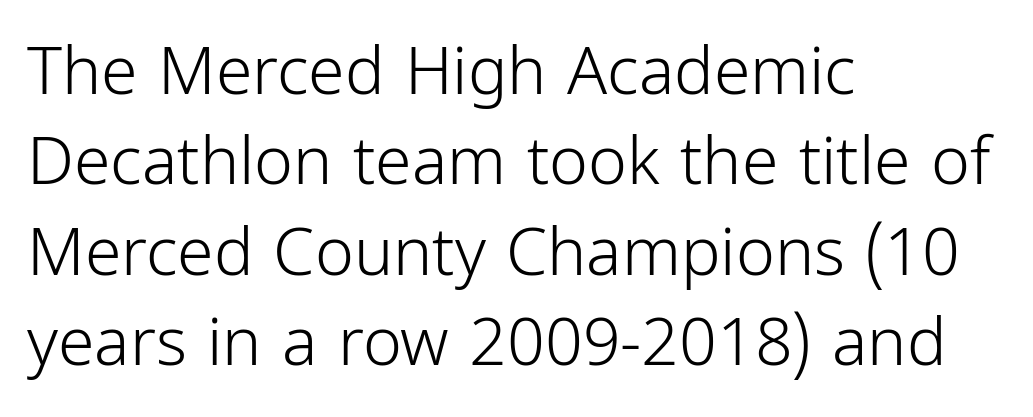
The image shows 66 px light, condensed sans-serif type, upright; set left-aligned, normal line spacing (1.37x), normal letter spacing, not underlined; low stroke contrast and a medium x-height.
